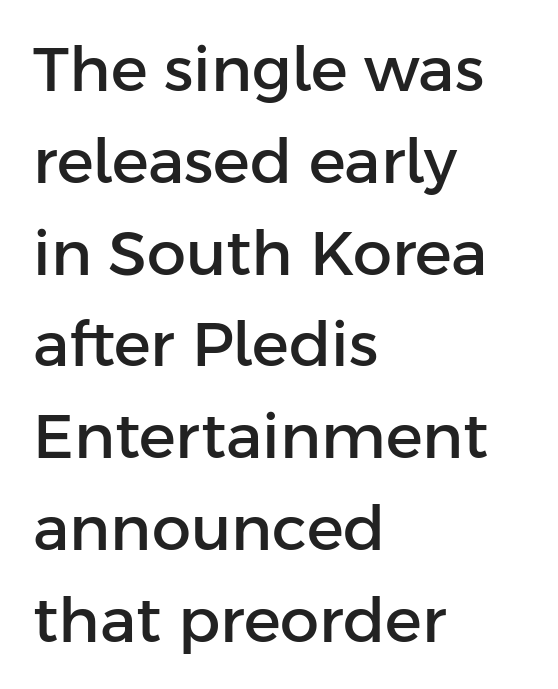
The image shows 62 px sans-serif type, upright; set left-aligned, normal line spacing (1.48x), normal letter spacing, not underlined; low stroke contrast and a medium x-height.
